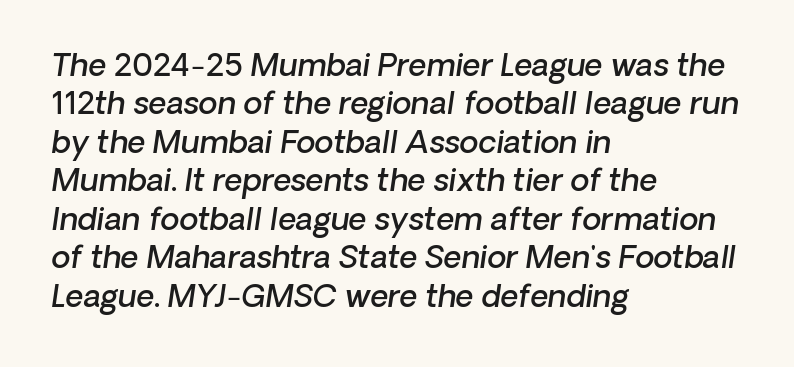
The image shows 31 px semibold sans-serif type; set left-aligned, line spacing 1.24x, normal letter spacing, not underlined; low stroke contrast and a medium x-height.
